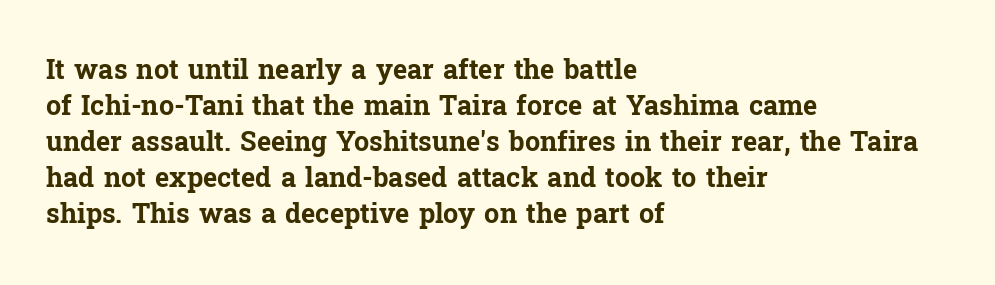
The image shows 27 px bold type, upright; set left-aligned, normal line spacing (1.33x), normal letter spacing, not underlined.
